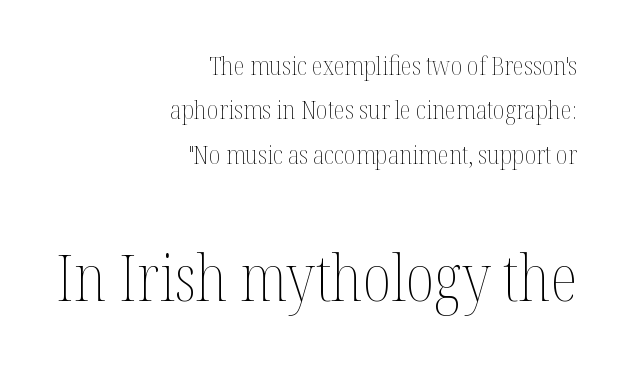
The image shows 64 px thin, condensed type, upright; set right-aligned, line spacing 1.71x, normal letter spacing, not underlined; the second (bottom) block is 2.46x larger; medium stroke contrast and a medium x-height.
